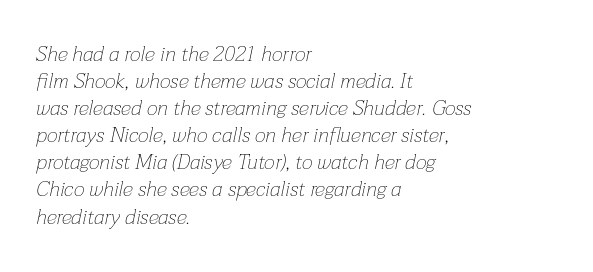
Students, note that the glyphs here touch the page at normal intervals. Reading down the block, your eye returns to a fixed left position each line. How would I describe the line gaps? Plain and ordinary. The specimen reads as italic at a glance. No extra ink here — the face is not bold. This rendering features lettering with no underline.
